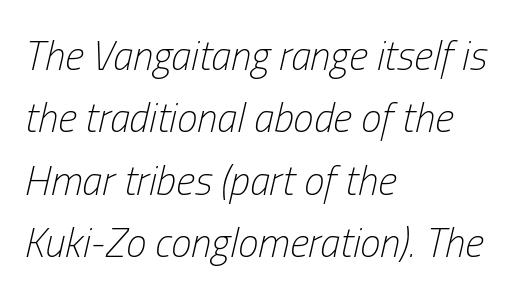
Q: Is the text bold? A: No.
Q: Is the text italic (slanted)? A: Yes, it leans right by about 13 degrees.
Q: Is the text underlined? A: No.
Q: How is the paragraph aligned? A: Left-aligned.
Q: Is the spacing between letters normal or unusually wide? A: Normal.
Q: Is the spacing between lines tight, normal or loose? A: Normal.
Q: Width (condensed, normal, or wide)? A: Condensed.
Q: Stroke contrast? A: Low.
Q: x-height? A: Medium.
Q: Monospaced? A: No.
